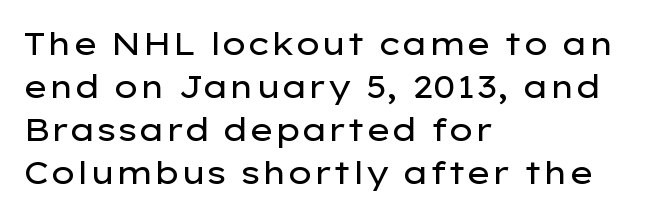
Q: Is the text bold? A: No.
Q: Is the text italic (slanted)? A: No, it is upright.
Q: Is the typeface a serif or a sans-serif typeface? A: Sans-serif.
Q: Is the text underlined? A: No.
Q: How is the paragraph aligned? A: Left-aligned.
Q: Is the spacing between letters normal or unusually wide? A: Normal.
Q: Is the spacing between lines tight, normal or loose? A: Normal.
Q: Width (condensed, normal, or wide)? A: Wide.
Q: Stroke contrast? A: Low.
Q: x-height? A: Medium.
Q: Monospaced? A: No.
